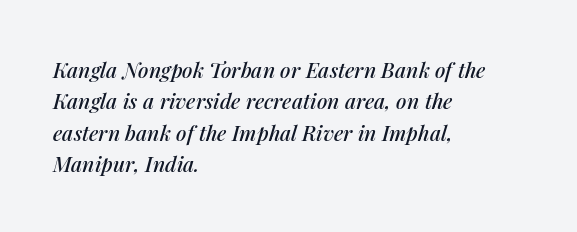
Leading: standard. The rag falls on the right side of this text block. The face used here is rendered with its standard letterfit. When letters slant like this, we call the style italic. No word sits above an underline.
